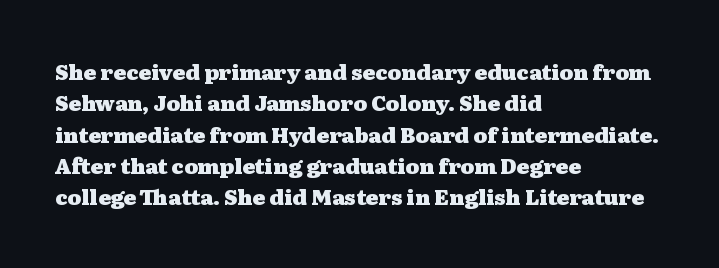
The passage shown is emphatically bold. The specimen reads as upright at a glance. Alignment: flush left. What stands out about the letter spacing? Nothing — it is the standard amount. The block of text has a typical density, with ordinary space between rows. The words here are not underlined.
